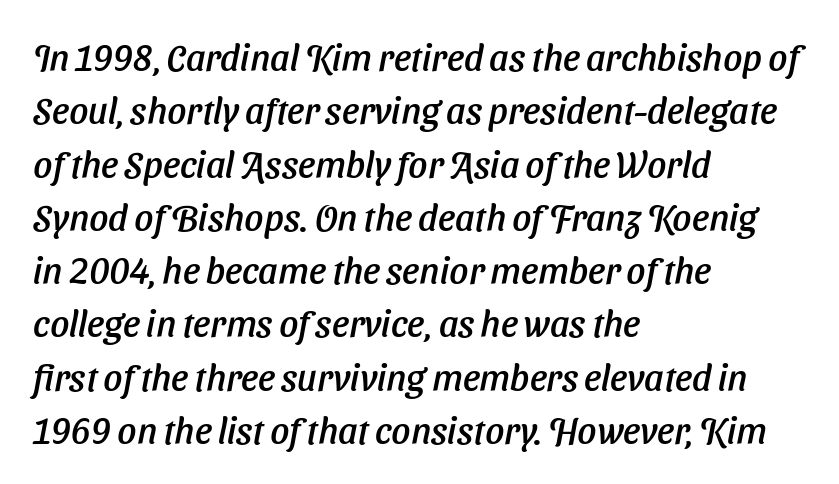
{"italic": "yes", "lean": "right", "slant_degrees": 11, "width": "normal", "stroke_contrast": "low", "x_height": "medium", "monospaced": "no", "underline": "no", "align": "left", "line_spacing": "normal", "line_spacing_ratio": 1.44, "letter_spacing": "normal", "letter_spacing_em": 0.0, "glyph_px": 37}
